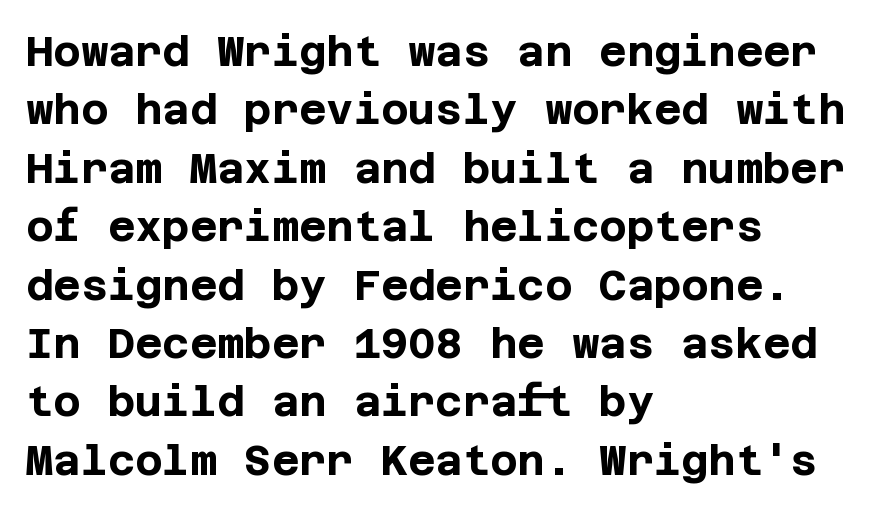
Pretty heavy lettering here — definitely bold. A classic flush-left, rag-right setting is used for this passage. The specimen reads as upright at a glance. Honestly, the row spacing looks completely unremarkable. Serif or sans? Sans — the stroke terminals are bare.
